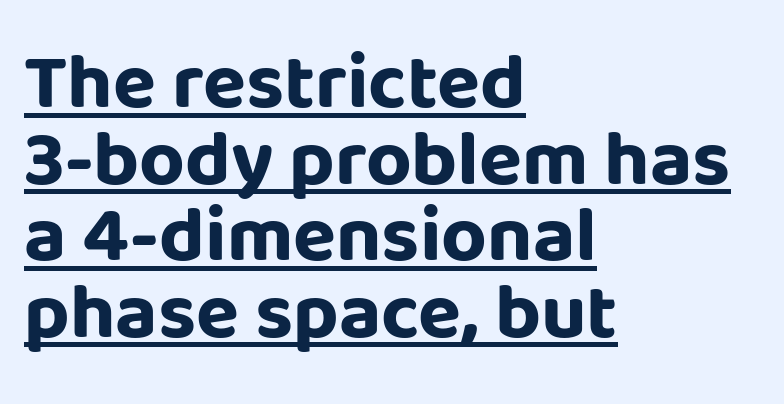
Proportional: the letters do not fall into vertical columns. The lines are packed closely together with very little leading. Compared with a centered layout, this one pins lines to the left instead. Quick note: not italic, upright. The characters display no serif detailing; their extremities are plain. How heavy is the stroke? Heavy — this is a bold.
